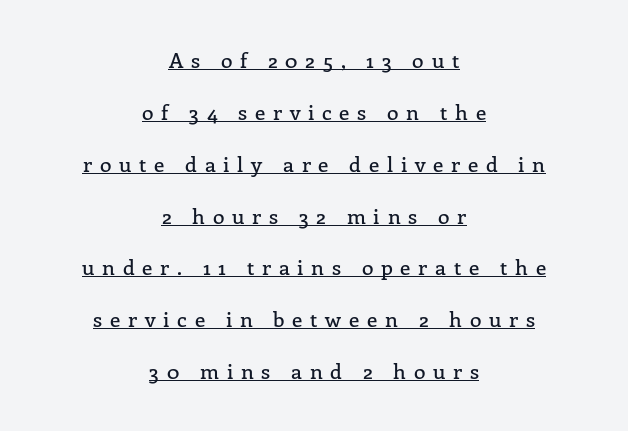
Vertical strokes here are truly vertical. You can see a thin bar hugging the bottom of the glyphs. Students, observe: this is what heavily led, spacious text looks like. The setting favours the middle, as headings and verse often do.
